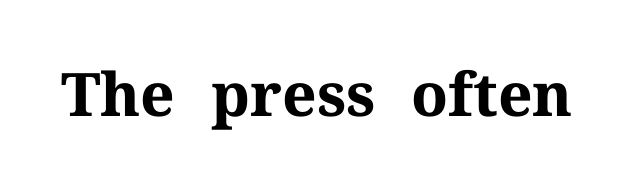
Q: Is the text bold? A: Yes.
Q: Is the text italic (slanted)? A: No, it is upright.
Q: Is the typeface a serif or a sans-serif typeface? A: Serif.
Q: Is the text underlined? A: No.
Q: Is the spacing between letters normal or unusually wide? A: Normal.
Q: Width (condensed, normal, or wide)? A: Normal.
Q: Stroke contrast? A: Medium.
Q: x-height? A: Medium.
Q: Monospaced? A: No.
